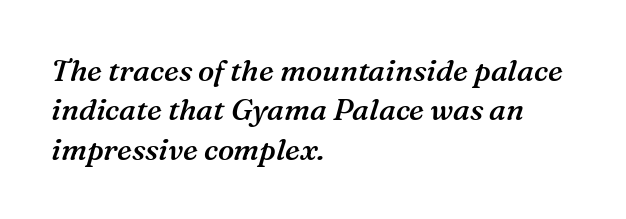
The image shows 30 px semibold serif type, italic (leaning right); set left-aligned, normal line spacing (1.31x), normal letter spacing, not underlined; medium stroke contrast and a medium x-height.
